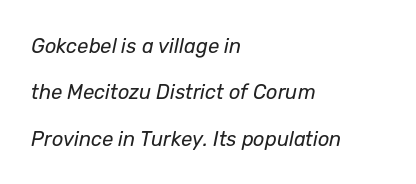
The image shows 20 px text type, italic (leaning right); set left-aligned, loose line spacing (2.32x), normal letter spacing, not underlined.
